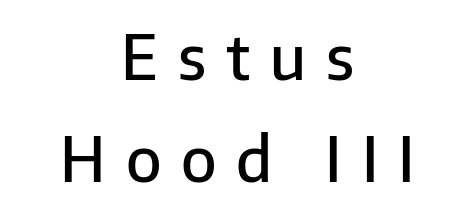
Q: Is the text bold? A: Semi-bold.
Q: Is the text italic (slanted)? A: No, it is upright.
Q: Is the typeface a serif or a sans-serif typeface? A: Sans-serif.
Q: Is the text underlined? A: No.
Q: How is the paragraph aligned? A: Centered.
Q: Is the spacing between letters normal or unusually wide? A: Unusually wide.
Q: Is the spacing between lines tight, normal or loose? A: Normal.
Q: Width (condensed, normal, or wide)? A: Normal.
Q: Stroke contrast? A: Low.
Q: x-height? A: Medium.
Q: Monospaced? A: No.
